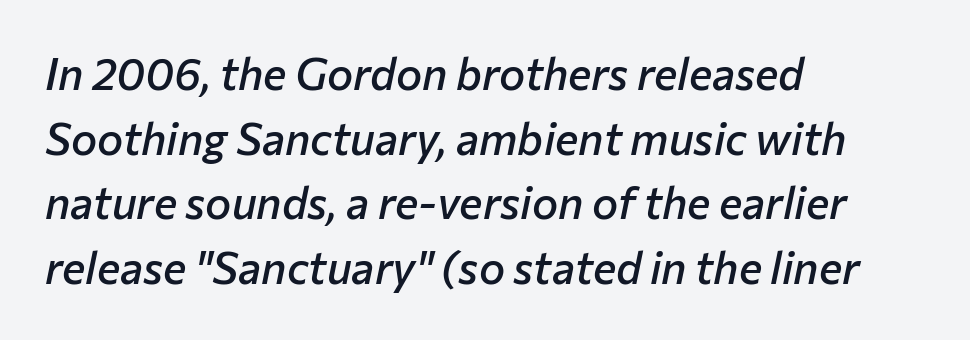
Casual observation: everything's shoved over to the left. In terms of leading, this rendering sits right in the middle. The glyphs look as if they've been sheared to an angle. Underlining? Definitely not there. Tracking here is standard; glyphs follow each other at the usual distance.
